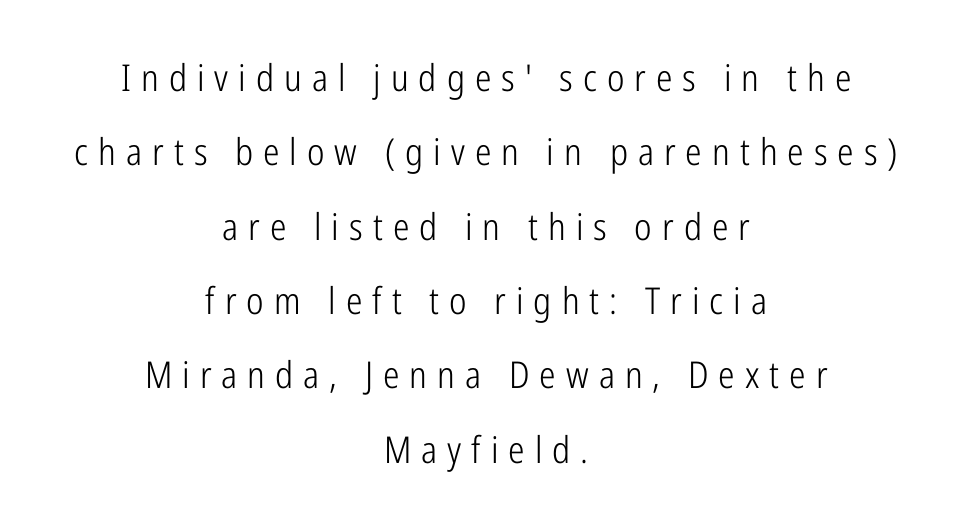
{"serif": "no", "italic": "no", "bold": "no", "weight": "light", "width": "condensed", "stroke_contrast": "low", "x_height": "medium", "monospaced": "no", "underline": "no", "align": "center", "line_spacing": "loose", "line_spacing_ratio": 2.01, "letter_spacing": "wide", "letter_spacing_em": 0.27, "glyph_px": 37}
